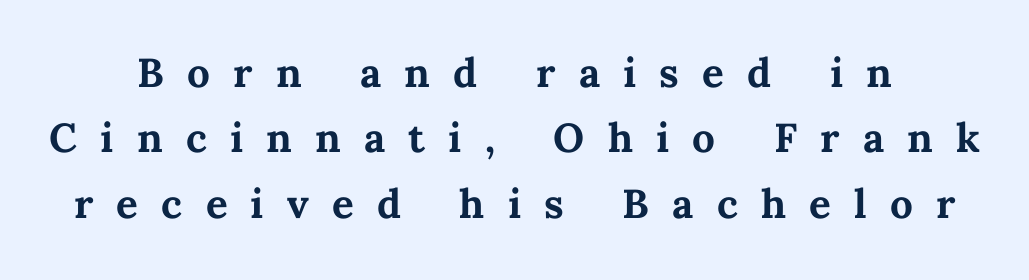
Q: Is the text bold? A: Yes.
Q: Is the text italic (slanted)? A: No, it is upright.
Q: Is the text underlined? A: No.
Q: Is the spacing between letters normal or unusually wide? A: Unusually wide.
Q: Width (condensed, normal, or wide)? A: Normal.
Q: Stroke contrast? A: Medium.
Q: x-height? A: Medium.
Q: Monospaced? A: No.
